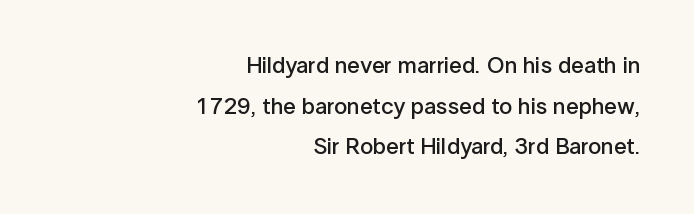
{"italic": "no", "bold": "semi", "underline": "no", "align": "right", "line_spacing_ratio": 1.77, "letter_spacing": "normal", "letter_spacing_em": 0.0, "glyph_px": 23}
